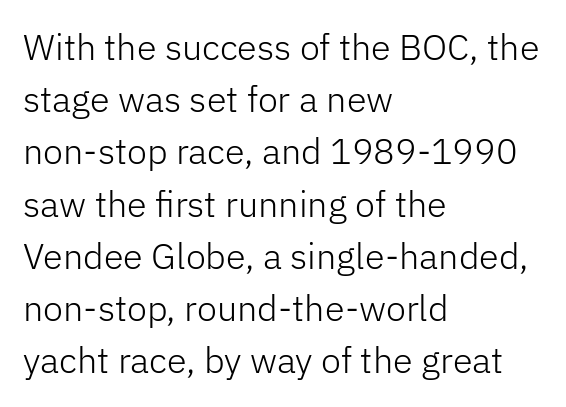
The passage shown is typed in a proportional face where columns would drift. A typesetter would call this leading conventional body-copy spacing. When letters stand straight like this, we call the style roman or upright. Decoration check: the copy has no underline.
